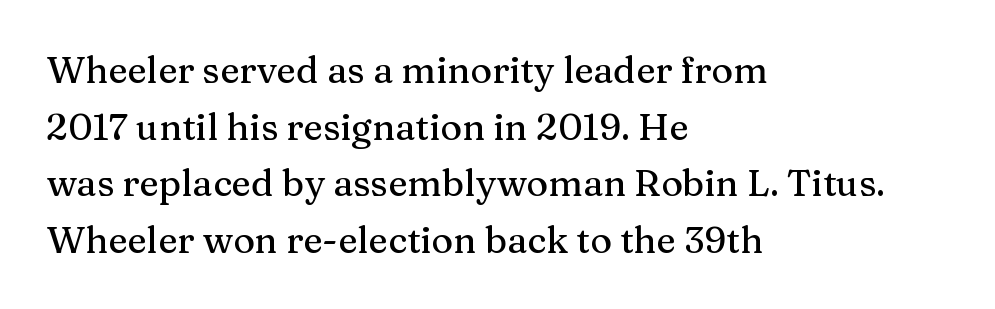
{"serif": "yes", "italic": "no", "width": "normal", "stroke_contrast": "medium", "x_height": "medium", "monospaced": "no", "underline": "no", "align": "left", "line_spacing": "normal", "line_spacing_ratio": 1.53, "letter_spacing": "normal", "letter_spacing_em": 0.0, "glyph_px": 37}
